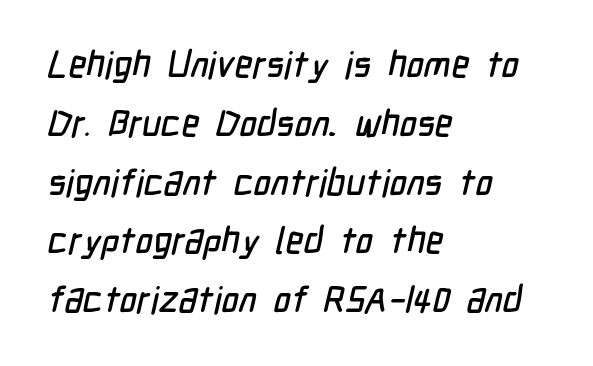
Q: Is the typeface a serif or a sans-serif typeface? A: Sans-serif.
Q: Is the text underlined? A: No.
Q: How is the paragraph aligned? A: Left-aligned.
Q: Is the spacing between letters normal or unusually wide? A: Normal.
Q: Is the spacing between lines tight, normal or loose? A: Normal.
Q: Width (condensed, normal, or wide)? A: Condensed.
Q: Stroke contrast? A: Low.
Q: x-height? A: Medium.
Q: Monospaced? A: No.
